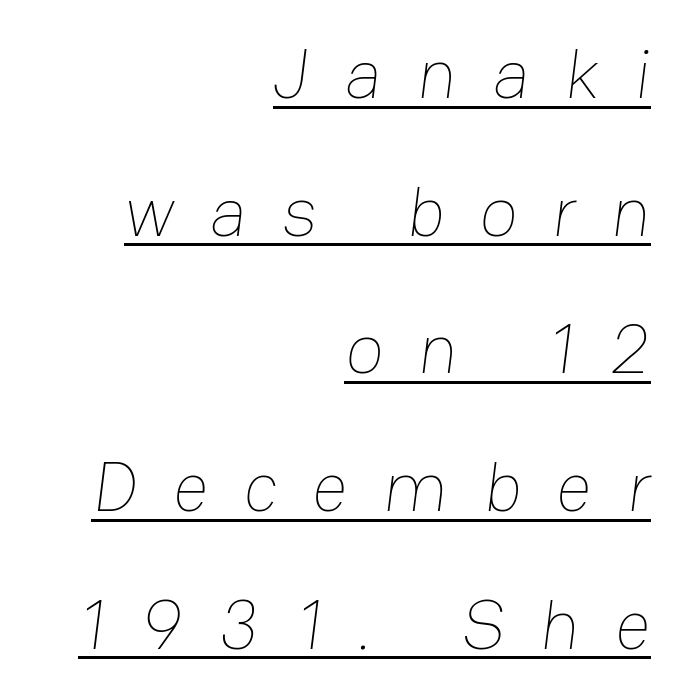
The image shows 71 px thin type; set right-aligned, loose line spacing (1.94x), unusually wide letter spacing (+0.49 em), underlined; low stroke contrast and a medium x-height.
